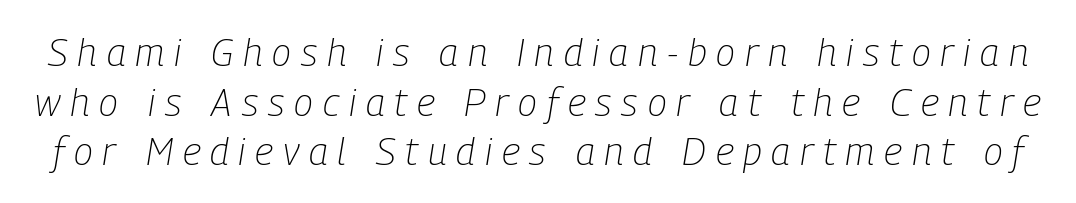
This sample keeps an unexceptional amount of space between lines. Tall strokes in this sample are angled rather than plumb. Unmarked baselines from the first word to the last. A light-to-regular cut is what we see here.
